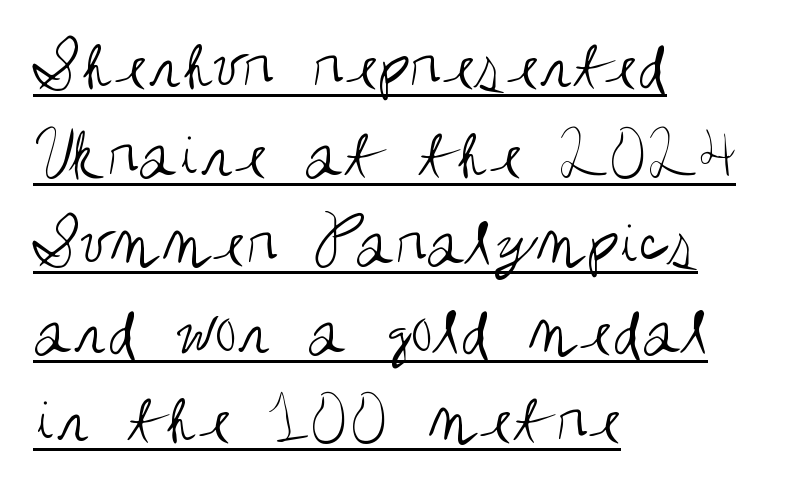
Q: Is the text bold? A: No.
Q: Is the typeface a serif or a sans-serif typeface? A: Sans-serif.
Q: Is the text underlined? A: Yes.
Q: How is the paragraph aligned? A: Left-aligned.
Q: Is the spacing between letters normal or unusually wide? A: Normal.
Q: Width (condensed, normal, or wide)? A: Condensed.
Q: Stroke contrast? A: Medium.
Q: x-height? A: Large.
Q: Monospaced? A: No.
